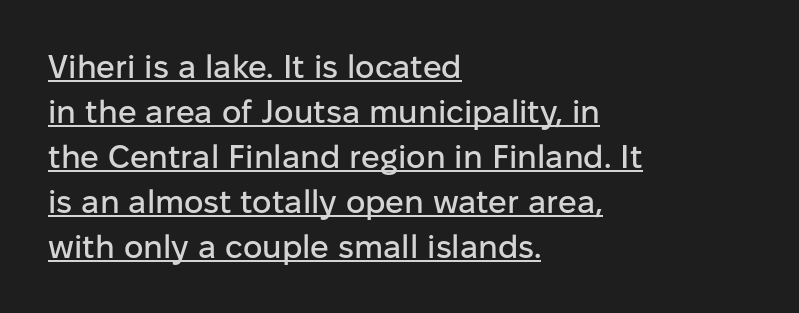
The image shows 33 px sans-serif type, upright; set left-aligned, normal line spacing (1.36x), normal letter spacing, underlined; low stroke contrast and a medium x-height.
